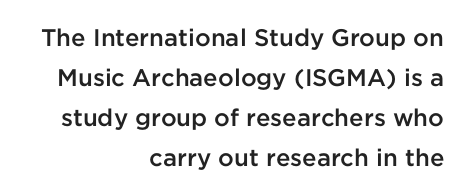
The image shows 24 px text type, upright; set right-aligned, normal line spacing (1.66x), normal letter spacing, not underlined.
